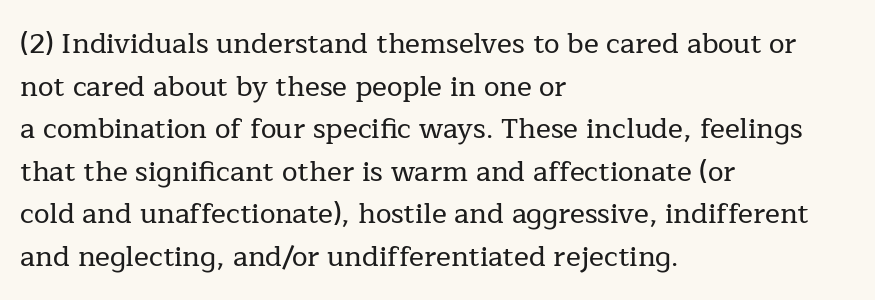
Character widths vary here, with narrow letters taking less room than wide ones. The type sits square on the baseline with zero lean. This rendering leaves character spacing at its baseline value. A typesetter would call this leading conventional body-copy spacing.
